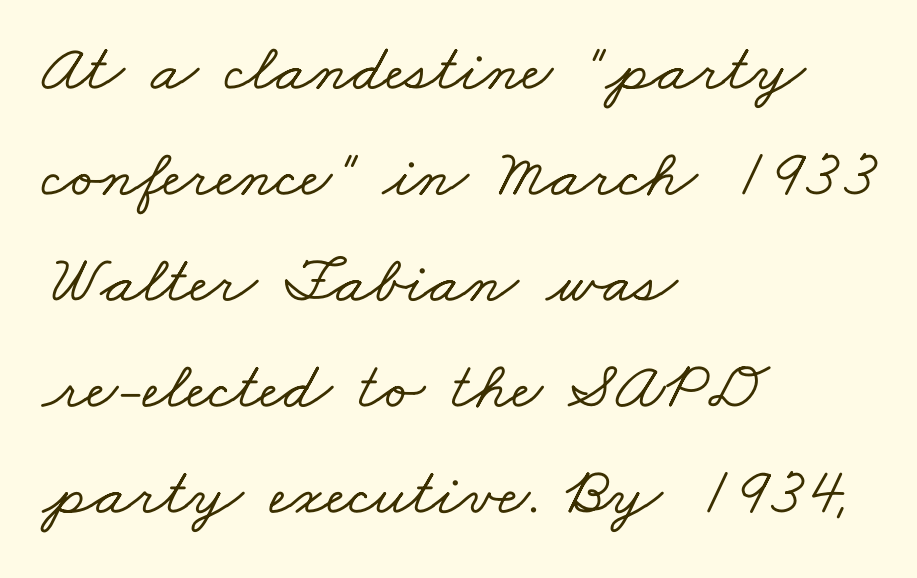
Q: Is the typeface a serif or a sans-serif typeface? A: Serif.
Q: Is the text underlined? A: No.
Q: How is the paragraph aligned? A: Left-aligned.
Q: Is the spacing between letters normal or unusually wide? A: Normal.
Q: Is the spacing between lines tight, normal or loose? A: Normal.
Q: Width (condensed, normal, or wide)? A: Wide.
Q: Stroke contrast? A: Low.
Q: x-height? A: Small.
Q: Monospaced? A: No.
